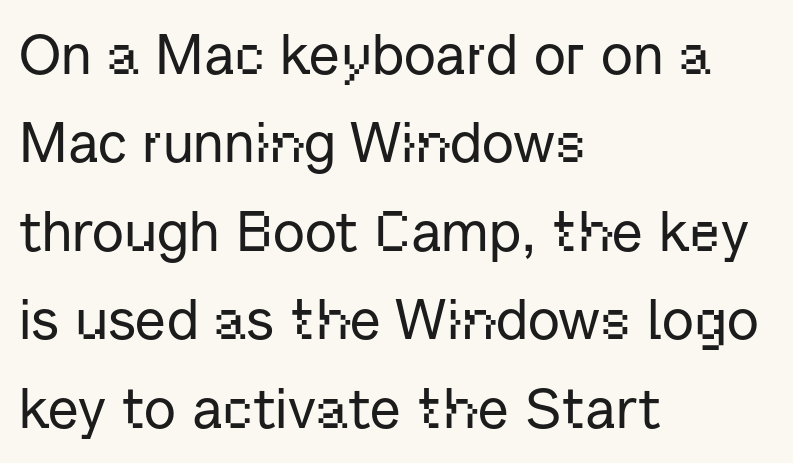
The image shows 56 px sans-serif type, upright; set left-aligned, normal line spacing (1.58x), normal letter spacing, not underlined; low stroke contrast and a medium x-height.
